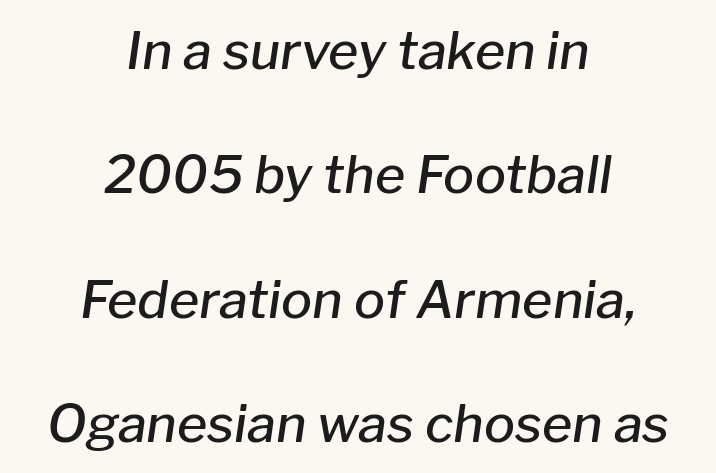
The typesetter chose a symmetrical, centered arrangement here. Default kerning and tracking; the words read as compact shapes. Is this a fixed-width face? No — the glyphs have proportional, varying widths. Horizontal bands of white between lines are thick stripes. Underlining? Definitely not there. When letters slant like this, we call the style italic.
